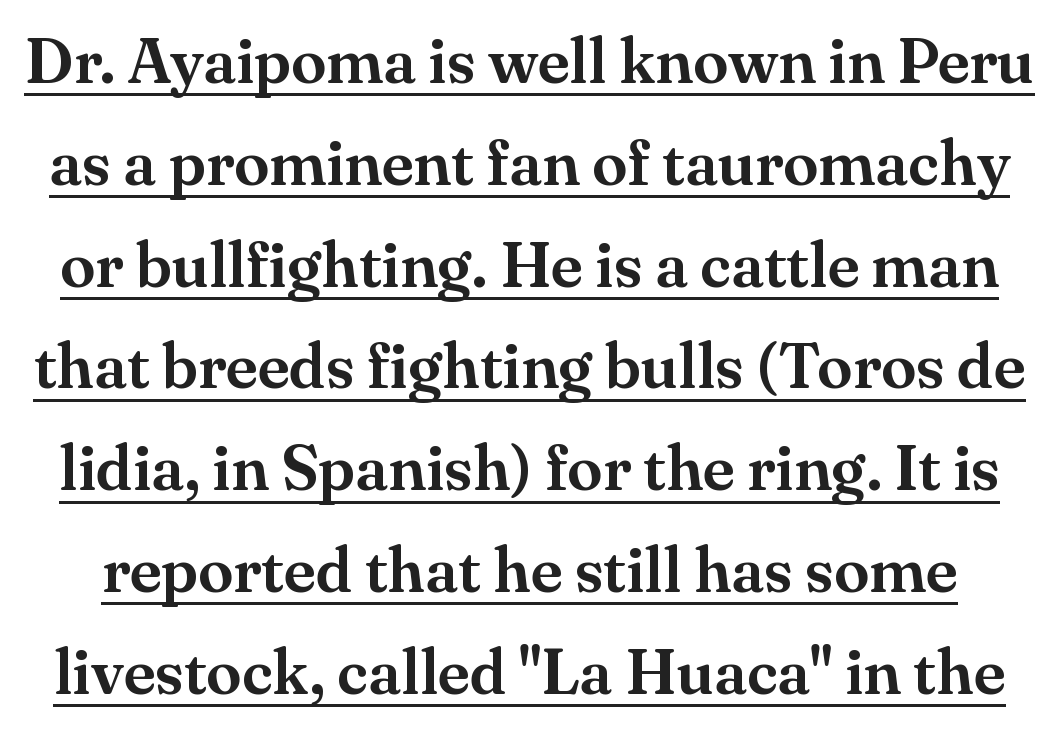
Every word sits above its own underline. The rows are spaced the way most documents space them. Nobody touched the tracking dial on this one. Every stem runs plumb, perpendicular to the baseline.
